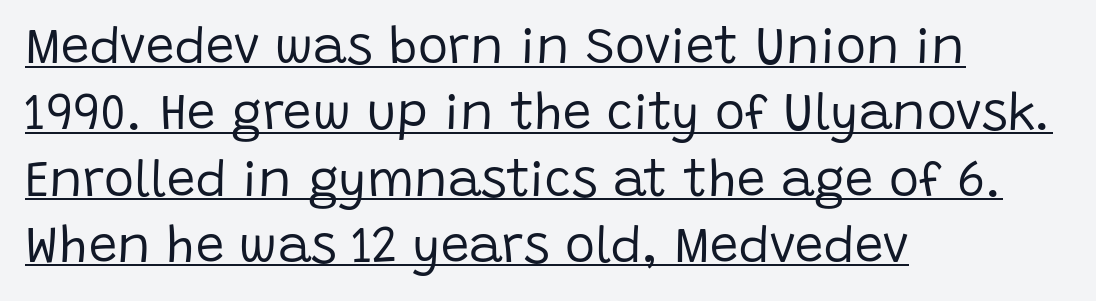
The gaps between neighbouring characters are ordinary and unremarkable. Check the space under the baseline: a stroke is drawn there. Summary of vertical rhythm: regular, with standard interline spacing. Caption: face not bold, strokes unweighted. Every character sits straight up, as roman type does.
